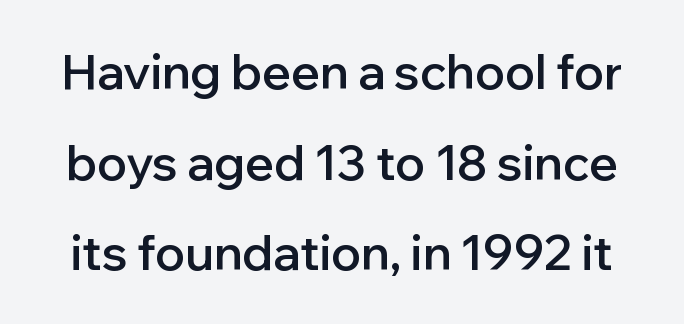
The image shows 48 px semibold sans-serif type, upright; set line spacing 1.89x, normal letter spacing, not underlined; low stroke contrast and a medium x-height.
